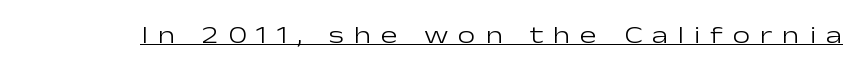
{"italic": "no", "bold": "no", "underline": "yes", "letter_spacing": "wide", "letter_spacing_em": 0.39, "glyph_px": 25}
